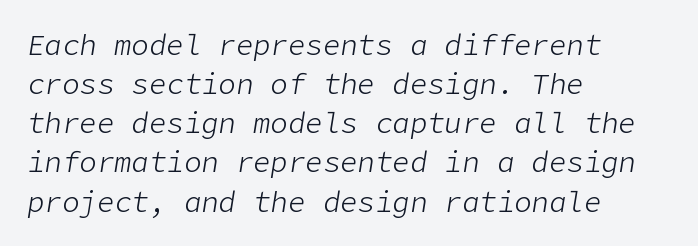
Unmarked baselines from the first word to the last. The leading is moderate, giving the passage an even texture. This is not heavy type; no bold has been used. Caption: standard tracking, unaltered. The text block is weighted toward the left margin, trailing off unevenly rightward. You can tell it's italic because the verticals aren't actually vertical.
